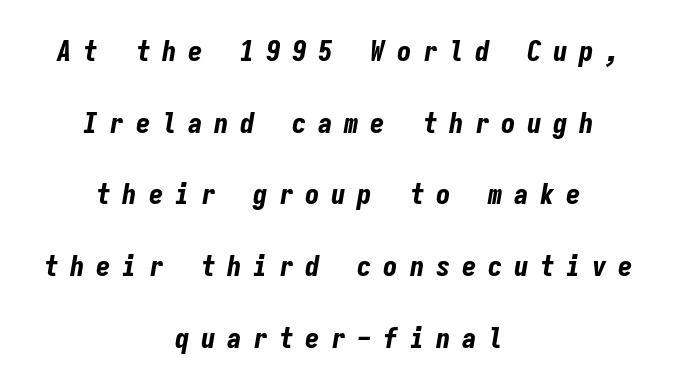
The image shows 29 px bold, condensed type, italic (leaning right), monospaced; set centered, loose line spacing (2.47x), unusually wide letter spacing (+0.4 em), not underlined; low stroke contrast and a medium x-height.
